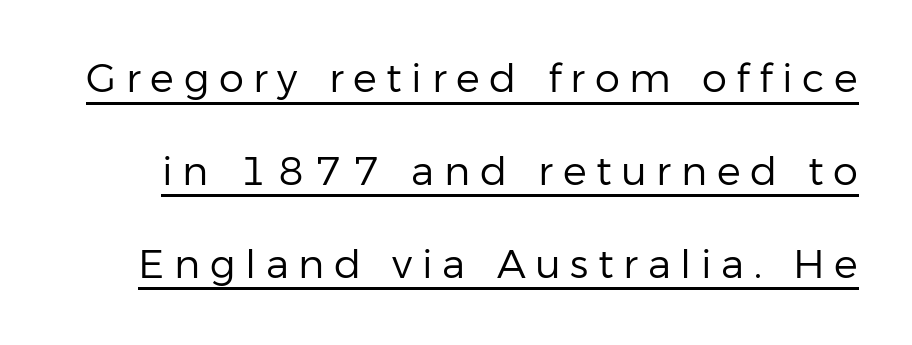
{"serif": "no", "italic": "no", "bold": "no", "weight": "regular", "width": "normal", "stroke_contrast": "low", "x_height": "medium", "monospaced": "no", "underline": "yes", "line_spacing": "loose", "line_spacing_ratio": 2.32, "letter_spacing": "wide", "letter_spacing_em": 0.24, "glyph_px": 40}
